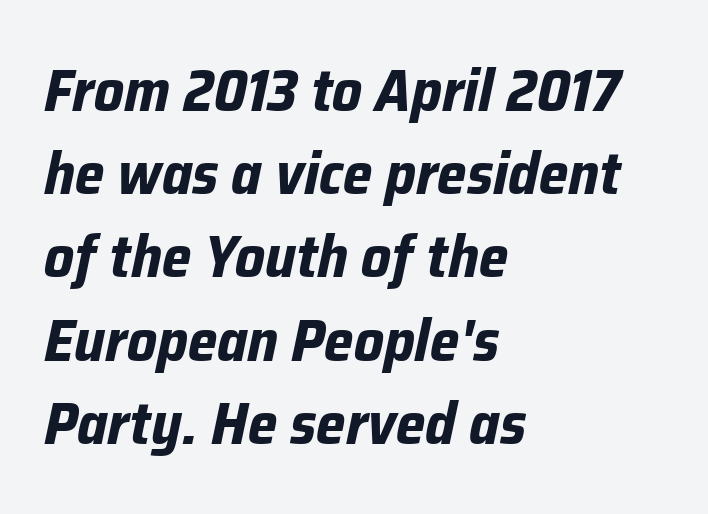
{"italic": "yes", "lean": "right", "slant_degrees": 12, "bold": "yes", "weight": "bold", "width": "normal", "stroke_contrast": "low", "x_height": "medium", "monospaced": "no", "underline": "no", "align": "left", "line_spacing": "normal", "line_spacing_ratio": 1.41, "letter_spacing": "normal", "letter_spacing_em": 0.0, "glyph_px": 59}
